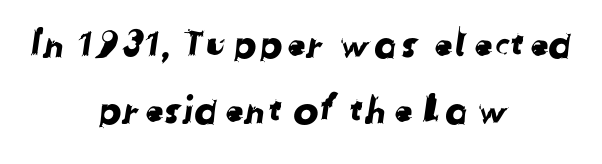
{"serif": "no", "width": "normal", "stroke_contrast": "low", "x_height": "medium", "monospaced": "no", "underline": "no", "align": "center", "line_spacing_ratio": 1.75, "letter_spacing": "normal", "letter_spacing_em": 0.0, "glyph_px": 38}
